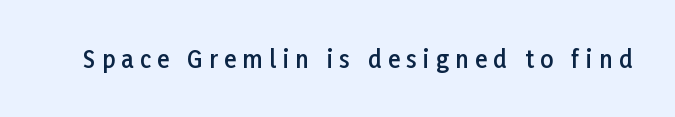
Q: Is the text bold? A: Semi-bold.
Q: Is the text italic (slanted)? A: No, it is upright.
Q: Is the text underlined? A: No.
Q: Is the spacing between letters normal or unusually wide? A: Unusually wide.
